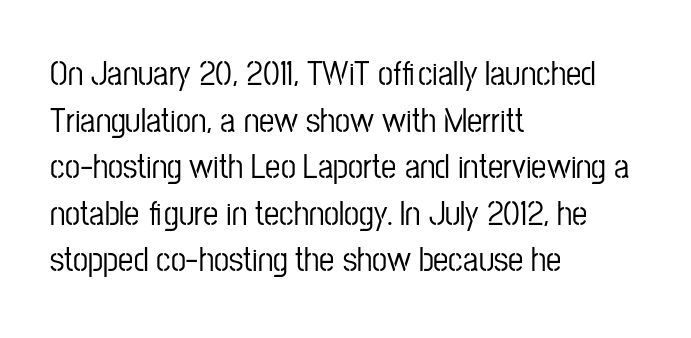
Beneath every word, the page is bare. Proportional: the letters do not fall into vertical columns. Compared with a centered layout, this one pins lines to the left instead. Is this a sans? Yes — the strokes have no serifs.
